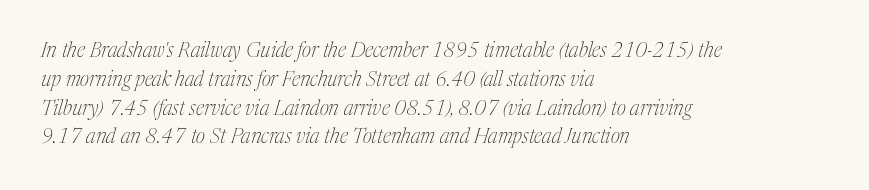
Between one letter and the next there's only the usual sliver of space. These lines were composed using italics. The designer left line spacing at the default. Anything drawn beneath the words? Only blank space.
